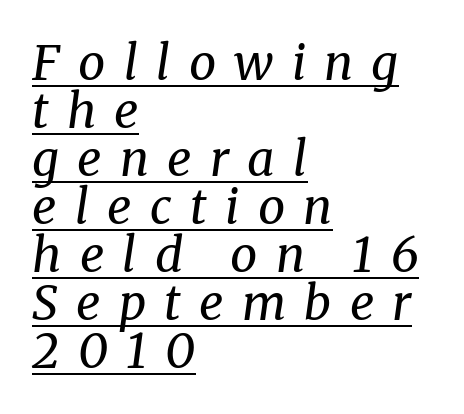
The image shows 48 px regular-weight serif type, italic (leaning right); set left-aligned, tight line spacing (1.0x), unusually wide letter spacing (+0.38 em), underlined; medium stroke contrast and a medium x-height.
